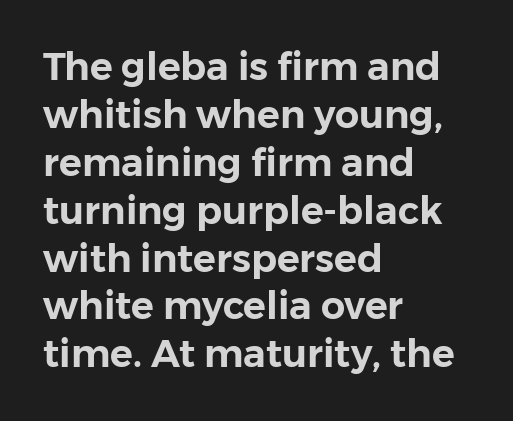
Is the letter spacing exaggerated? No — it looks like the ordinary default. The rendering uses natural spacing where letterforms have individual widths. Posture: upright roman. Summary of vertical rhythm: regular, with standard interline spacing. Notice how the passage keeps a crisp vertical edge on the left only.
